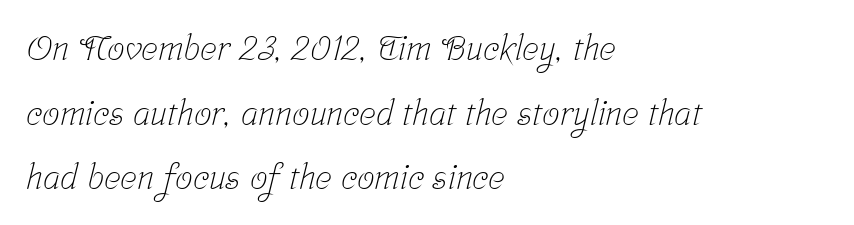
{"serif": "yes", "bold": "no", "weight": "light", "width": "condensed", "stroke_contrast": "low", "x_height": "medium", "monospaced": "no", "underline": "no", "align": "left", "line_spacing_ratio": 1.85, "letter_spacing": "normal", "letter_spacing_em": 0.0, "glyph_px": 35}
